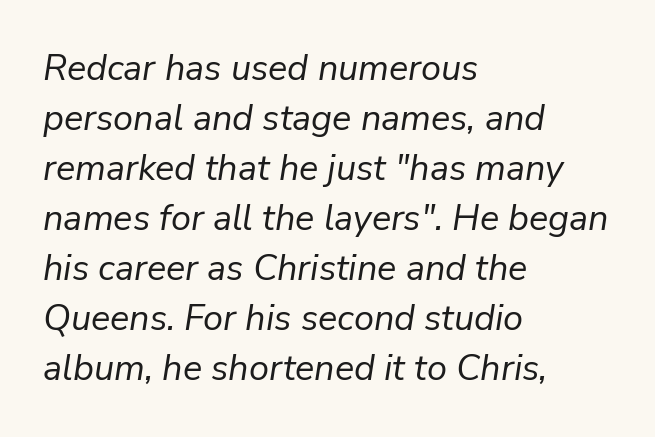
Q: Is the text bold? A: No.
Q: Is the text italic (slanted)? A: Yes, it leans right by about 9 degrees.
Q: Is the text underlined? A: No.
Q: How is the paragraph aligned? A: Left-aligned.
Q: Is the spacing between letters normal or unusually wide? A: Normal.
Q: Is the spacing between lines tight, normal or loose? A: Normal.
Q: Width (condensed, normal, or wide)? A: Normal.
Q: Stroke contrast? A: Low.
Q: x-height? A: Medium.
Q: Monospaced? A: No.
